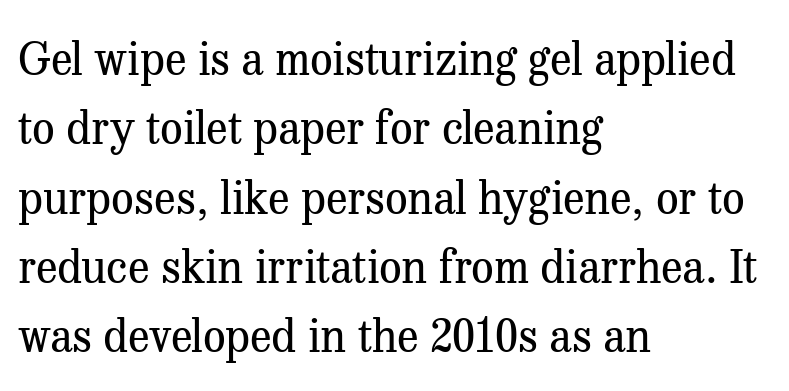
Q: Is the text bold? A: No.
Q: Is the text italic (slanted)? A: No, it is upright.
Q: Is the typeface a serif or a sans-serif typeface? A: Serif.
Q: Is the text underlined? A: No.
Q: How is the paragraph aligned? A: Left-aligned.
Q: Is the spacing between letters normal or unusually wide? A: Normal.
Q: Is the spacing between lines tight, normal or loose? A: Normal.
Q: Width (condensed, normal, or wide)? A: Normal.
Q: Stroke contrast? A: Medium.
Q: x-height? A: Medium.
Q: Monospaced? A: No.
